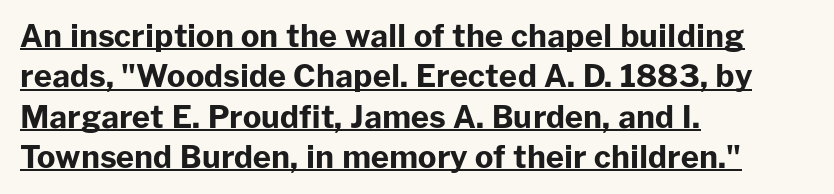
Q: Is the text bold? A: Yes.
Q: Is the text italic (slanted)? A: No, it is upright.
Q: Is the typeface a serif or a sans-serif typeface? A: Sans-serif.
Q: Is the text underlined? A: Yes.
Q: How is the paragraph aligned? A: Left-aligned.
Q: Is the spacing between letters normal or unusually wide? A: Normal.
Q: Is the spacing between lines tight, normal or loose? A: Normal.
Q: Width (condensed, normal, or wide)? A: Normal.
Q: Stroke contrast? A: Low.
Q: x-height? A: Medium.
Q: Monospaced? A: No.
